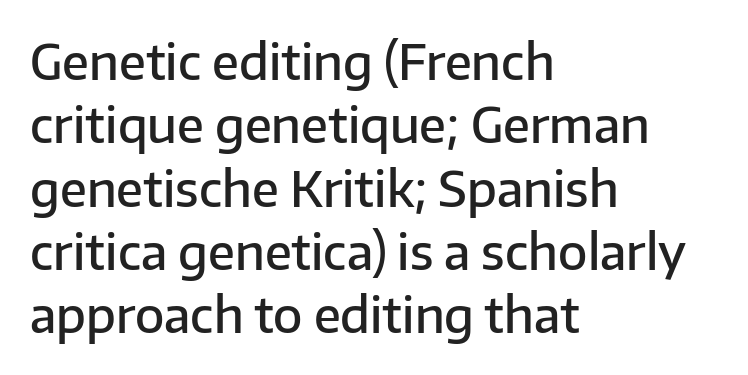
{"serif": "no", "italic": "no", "bold": "semi", "weight": "semibold", "width": "normal", "stroke_contrast": "low", "x_height": "medium", "monospaced": "no", "underline": "no", "align": "left", "line_spacing": "normal", "line_spacing_ratio": 1.32, "letter_spacing": "normal", "letter_spacing_em": 0.0, "glyph_px": 48}
